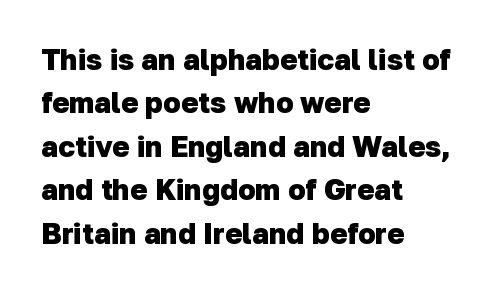
Q: Is the text bold? A: Yes.
Q: Is the typeface a serif or a sans-serif typeface? A: Sans-serif.
Q: Is the text underlined? A: No.
Q: How is the paragraph aligned? A: Left-aligned.
Q: Is the spacing between letters normal or unusually wide? A: Normal.
Q: Is the spacing between lines tight, normal or loose? A: Normal.
Q: Width (condensed, normal, or wide)? A: Normal.
Q: Stroke contrast? A: Low.
Q: x-height? A: Medium.
Q: Monospaced? A: No.
